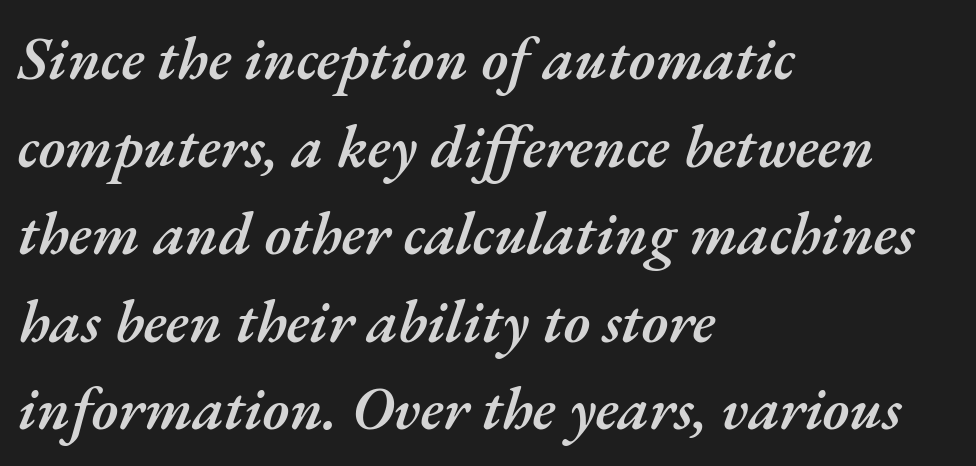
Q: Is the text bold? A: Semi-bold.
Q: Is the text italic (slanted)? A: Yes, it leans right by about 17 degrees.
Q: Is the text underlined? A: No.
Q: How is the paragraph aligned? A: Left-aligned.
Q: Is the spacing between letters normal or unusually wide? A: Normal.
Q: Is the spacing between lines tight, normal or loose? A: Normal.
Q: Width (condensed, normal, or wide)? A: Normal.
Q: Stroke contrast? A: Medium.
Q: x-height? A: Small.
Q: Monospaced? A: No.
